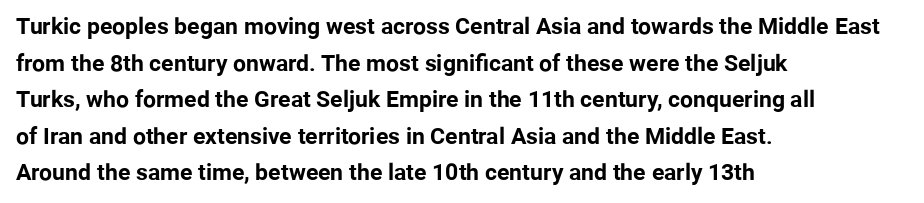
Visually the block forms a straight wall on the left and a jagged coastline on the right. The letters are bold, with thick, heavy strokes. The gap between lines stays unmarked. This sample keeps an unexceptional amount of space between lines. The horizontal fit of the characters is conventional and even. Vertical strokes here are truly vertical.
